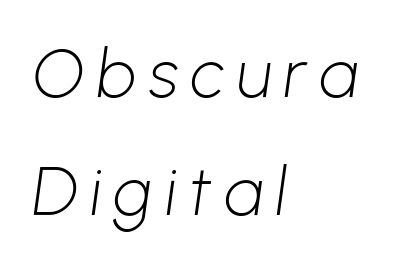
The image shows 67 px light sans-serif type; set left-aligned, line spacing 1.76x, not underlined; low stroke contrast and a medium x-height.
